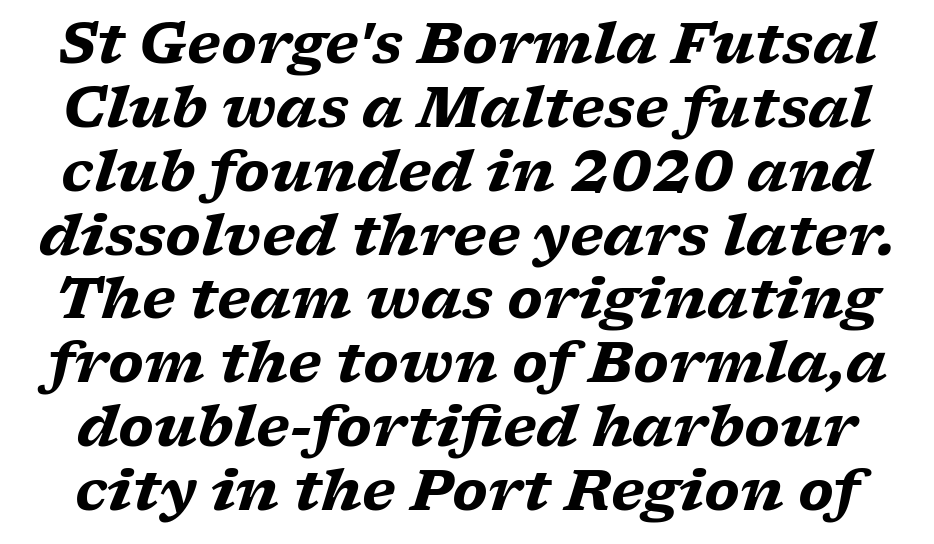
Q: Is the text bold? A: Yes.
Q: Is the text italic (slanted)? A: Yes, it leans right by about 17 degrees.
Q: Is the typeface a serif or a sans-serif typeface? A: Serif.
Q: Is the text underlined? A: No.
Q: Is the spacing between letters normal or unusually wide? A: Normal.
Q: Is the spacing between lines tight, normal or loose? A: Tight.
Q: Width (condensed, normal, or wide)? A: Wide.
Q: Stroke contrast? A: Low.
Q: x-height? A: Medium.
Q: Monospaced? A: No.
